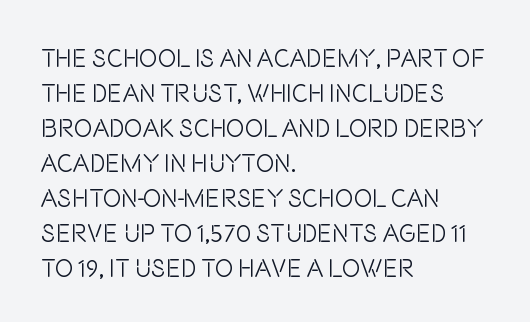
{"italic": "no", "bold": "no", "underline": "no", "align": "left", "line_spacing": "normal", "line_spacing_ratio": 1.4, "letter_spacing": "normal", "letter_spacing_em": 0.0, "glyph_px": 25}
